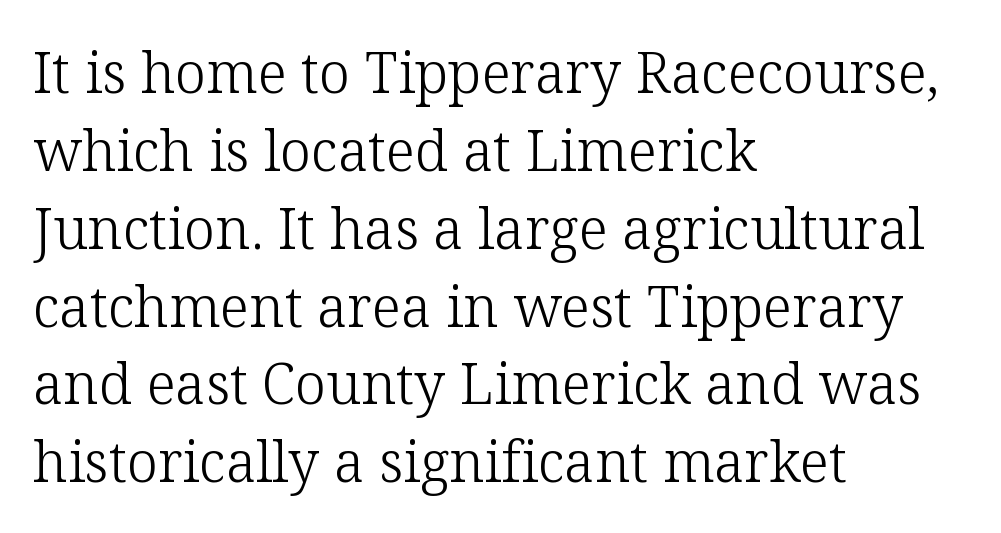
{"serif": "yes", "italic": "no", "bold": "no", "weight": "light", "width": "normal", "stroke_contrast": "low", "x_height": "medium", "monospaced": "no", "underline": "no", "align": "left", "line_spacing": "normal", "line_spacing_ratio": 1.39, "letter_spacing": "normal", "letter_spacing_em": 0.0, "glyph_px": 56}
